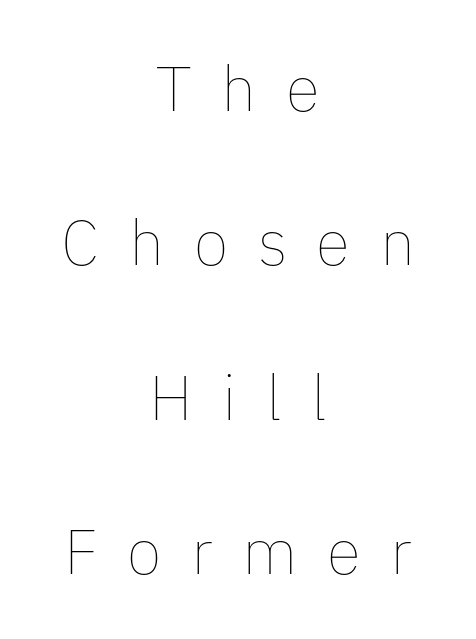
The image shows 63 px thin type, upright; set centered, loose line spacing (2.45x), unusually wide letter spacing (+0.47 em), not underlined; low stroke contrast and a medium x-height.
